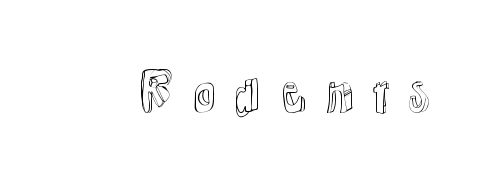
{"italic": "no", "width": "normal", "x_height": "medium", "monospaced": "no", "underline": "no", "letter_spacing": "wide", "letter_spacing_em": 0.23, "glyph_px": 50}
